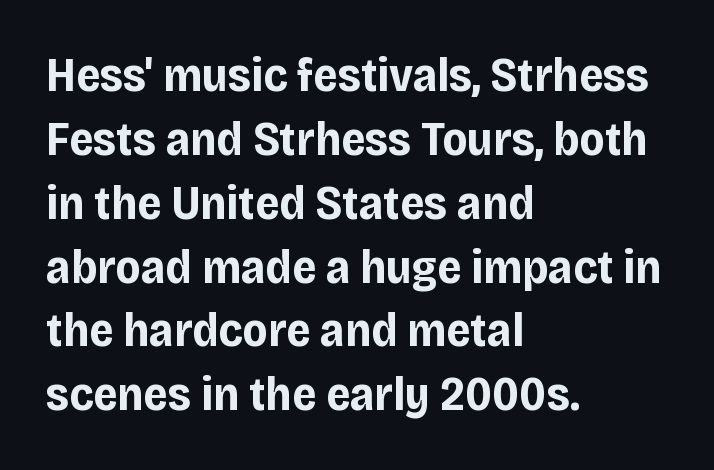
The image shows 48 px bold sans-serif type, upright; set left-aligned, normal line spacing (1.33x), normal letter spacing, not underlined; low stroke contrast and a large x-height.
